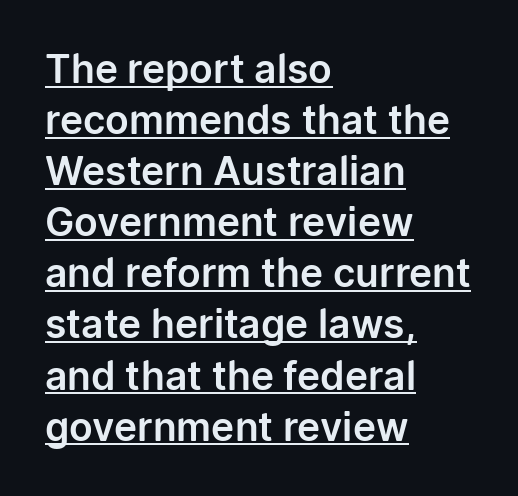
Q: Is the text italic (slanted)? A: No, it is upright.
Q: Is the typeface a serif or a sans-serif typeface? A: Sans-serif.
Q: Is the text underlined? A: Yes.
Q: How is the paragraph aligned? A: Left-aligned.
Q: Is the spacing between letters normal or unusually wide? A: Normal.
Q: Is the spacing between lines tight, normal or loose? A: Normal.
Q: Width (condensed, normal, or wide)? A: Normal.
Q: Stroke contrast? A: Low.
Q: x-height? A: Medium.
Q: Monospaced? A: No.
